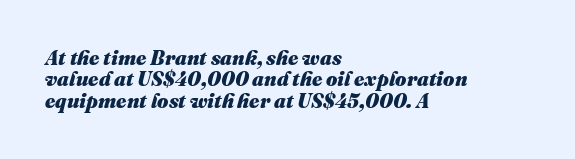
Is the type bold? Yes — the strokes are clearly thick and heavy. Between one letter and the next there's only the usual sliver of space. Is the type slanted? Yes — the strokes lean at a clear angle. The text block is weighted toward the left margin, trailing off unevenly rightward.
